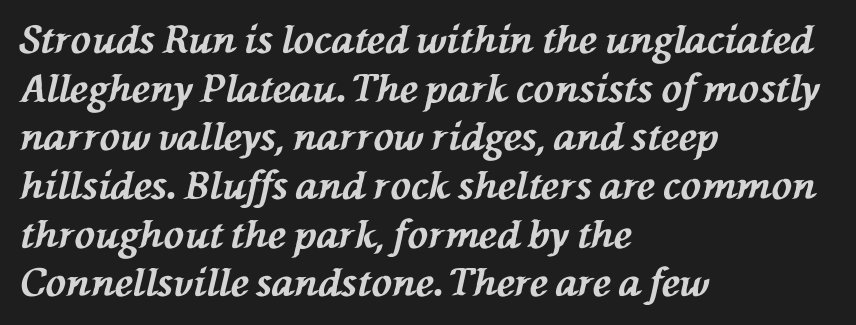
Q: Is the text bold? A: Yes.
Q: Is the text italic (slanted)? A: Yes, it leans left by about 76 degrees.
Q: Is the text underlined? A: No.
Q: How is the paragraph aligned? A: Left-aligned.
Q: Is the spacing between letters normal or unusually wide? A: Normal.
Q: Is the spacing between lines tight, normal or loose? A: Normal.
Q: Width (condensed, normal, or wide)? A: Normal.
Q: Stroke contrast? A: Medium.
Q: x-height? A: Medium.
Q: Monospaced? A: No.
